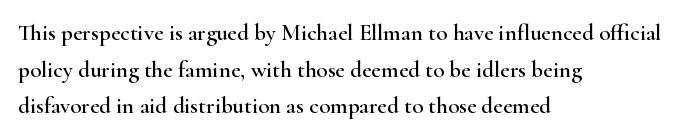
{"italic": "no", "underline": "no", "align": "left", "line_spacing": "normal", "line_spacing_ratio": 1.59, "letter_spacing": "normal", "letter_spacing_em": 0.0, "glyph_px": 23}
